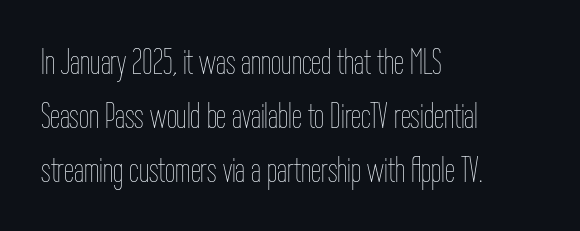
The image shows 36 px thin, condensed type, upright; set left-aligned, normal line spacing (1.5x), normal letter spacing, not underlined; low stroke contrast and a medium x-height.
